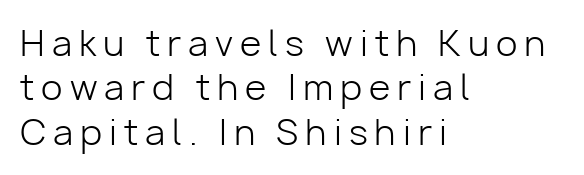
The image shows 35 px light sans-serif type, upright; set left-aligned, normal line spacing (1.27x), unusually wide letter spacing (+0.2 em), not underlined; low stroke contrast and a medium x-height.
